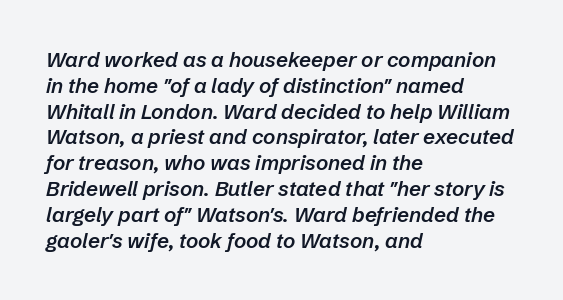
The space beneath each line is pristine and unruled. Style check: oblique. As a designer I'd log this as weight 600, semibold. Left-aligned paragraph, ragged on the right. The letters sit at their default tracking, neither squeezed nor spread.
